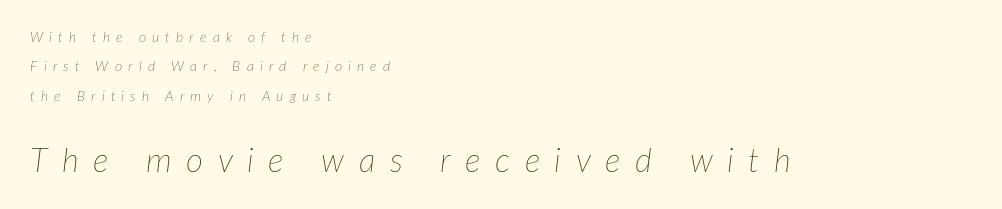
{"italic": "yes", "lean": "right", "slant_degrees": 7, "bold": "no", "weight": "thin", "width": "normal", "stroke_contrast": "low", "x_height": "medium", "monospaced": "no", "underline": "no", "align": "left", "line_spacing": "loose", "line_spacing_ratio": 2.1, "letter_spacing": "wide", "letter_spacing_em": 0.44, "larger_block": "second", "size_ratio": 2.36, "glyph_px": 33}
